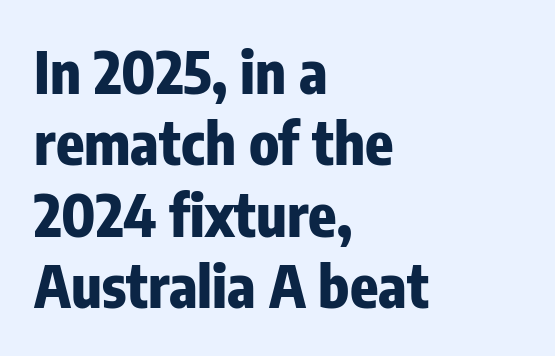
The image shows 58 px heavy, condensed sans-serif type, upright; set left-aligned, line spacing 1.23x, normal letter spacing, not underlined; low stroke contrast and a medium x-height.
